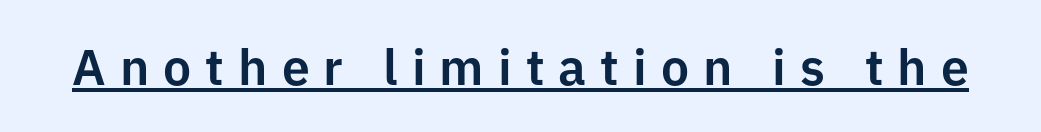
The image shows 50 px sans-serif type, upright; set unusually wide letter spacing (+0.28 em), underlined; low stroke contrast and a medium x-height.
